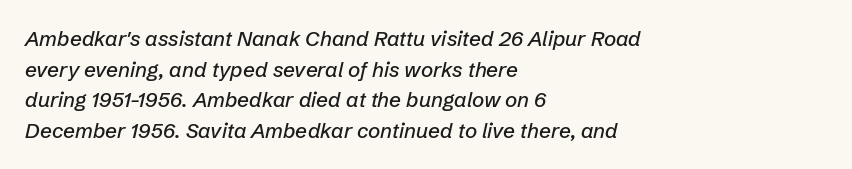
Q: Is the text italic (slanted)? A: Yes, it leans right by about 12 degrees.
Q: Is the text underlined? A: No.
Q: How is the paragraph aligned? A: Left-aligned.
Q: Is the spacing between letters normal or unusually wide? A: Normal.
Q: Is the spacing between lines tight, normal or loose? A: Normal.
